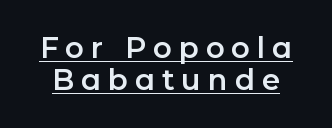
{"serif": "no", "italic": "no", "width": "normal", "stroke_contrast": "low", "x_height": "medium", "monospaced": "no", "underline": "yes", "line_spacing": "tight", "line_spacing_ratio": 1.11, "letter_spacing": "wide", "letter_spacing_em": 0.24, "glyph_px": 29}
